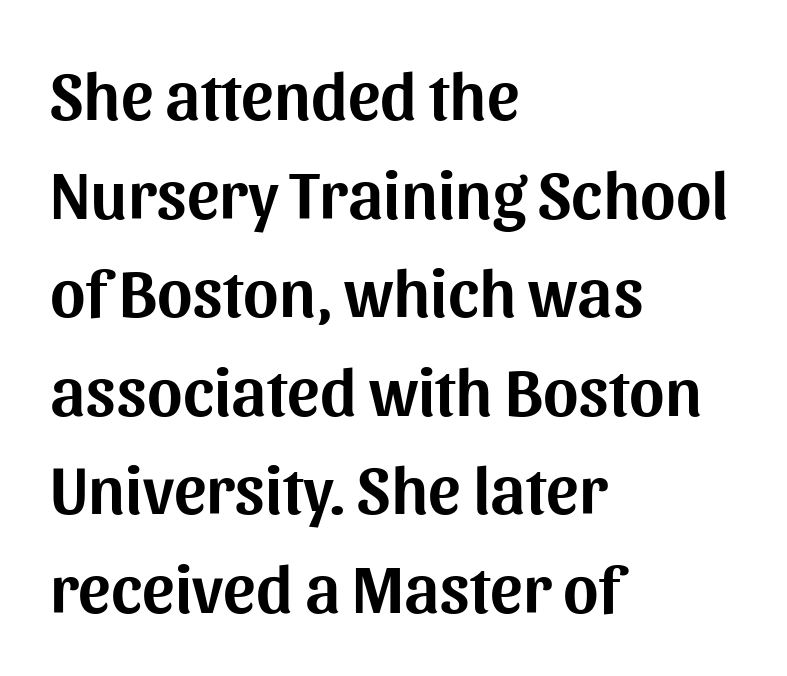
The image shows 68 px sans-serif type, upright; set left-aligned, normal line spacing (1.45x), normal letter spacing, not underlined; medium stroke contrast and a medium x-height.
